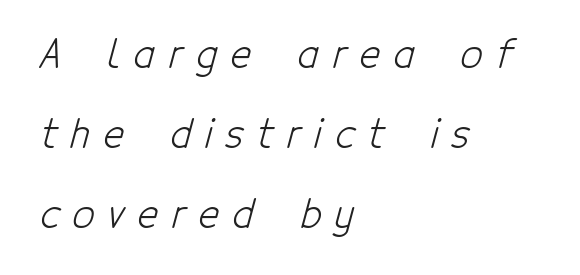
Each new line begins a long way beneath the previous one. The setting favours the left margin, as ordinary paragraphs usually do. Each letter's strokes conclude bluntly, with no projecting serifs. Summary of weight: not heavy and not bold.
